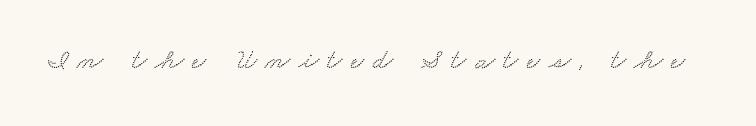
{"serif": "yes", "width": "wide", "stroke_contrast": "low", "x_height": "small", "monospaced": "no", "underline": "no", "letter_spacing": "wide", "letter_spacing_em": 0.3, "glyph_px": 29}
